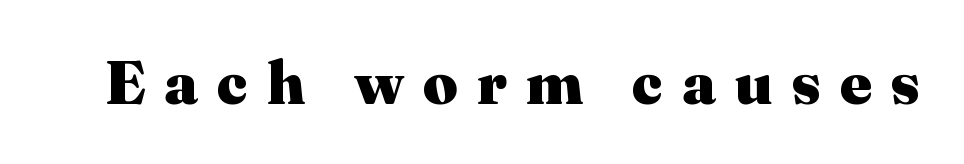
The image shows 61 px heavy serif type, upright; set unusually wide letter spacing (+0.31 em), not underlined; medium stroke contrast and a medium x-height.
